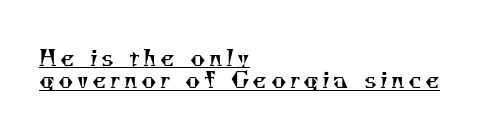
Which margin do the lines hug? The left one — the right edge is uneven. A typesetter would call this leading minimal, almost set solid. Nothing heavy about these letters — not bold at all. These characters rest on top of a visible drawn line.
